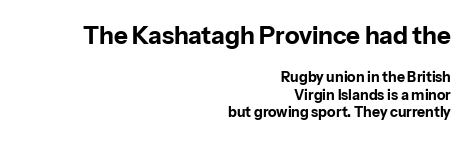
The letters in the upper block stand taller than those in the block below. A flush-right, rag-left setting is used for this passage. The space beneath each line is pristine and unruled. Summary of weight: heavy, a full bold. Does extra space separate the letters? No, they use regular spacing. A typesetter would mark this as roman, not italic.
